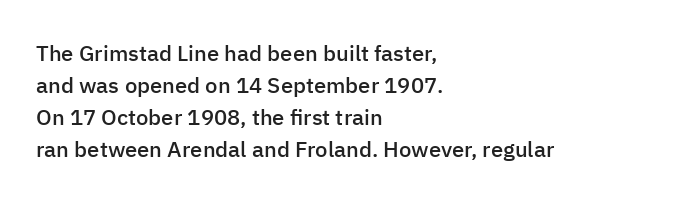
Q: Is the text bold? A: Semi-bold.
Q: Is the text italic (slanted)? A: No, it is upright.
Q: Is the text underlined? A: No.
Q: How is the paragraph aligned? A: Left-aligned.
Q: Is the spacing between letters normal or unusually wide? A: Normal.
Q: Is the spacing between lines tight, normal or loose? A: Normal.
